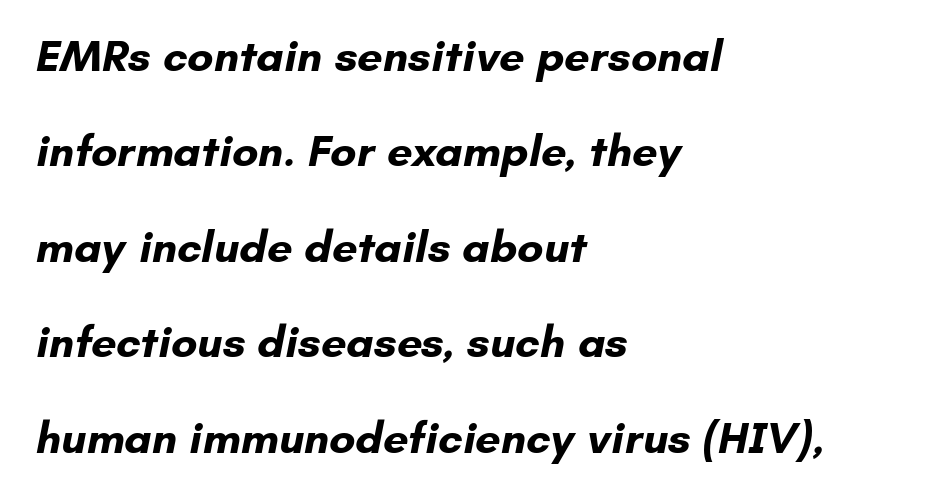
The image shows 45 px bold sans-serif type; set left-aligned, loose line spacing (2.12x), normal letter spacing, not underlined; low stroke contrast and a small x-height.
